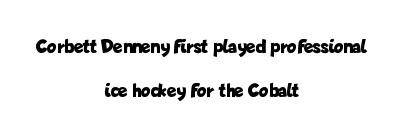
These lines were composed using upright roman letters. Typesetter's note: full bold, strokes at maximum text heaviness. Loosely led — the rows are spread out. Default kerning and tracking; the words read as compact shapes.
